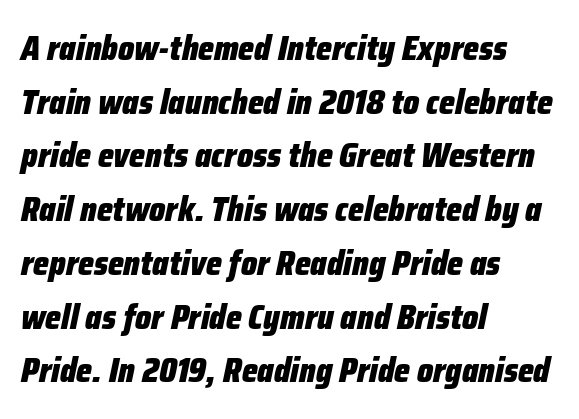
This rendering leaves character spacing at its baseline value. Reading down the column, the eye jumps a familiar distance to each next line. Line beginnings align vertically; line endings do not. Proportional: the letters do not fall into vertical columns. Italic? Definitely — the glyphs are oblique. I'd describe the lettering as bold — thick and assertive.
